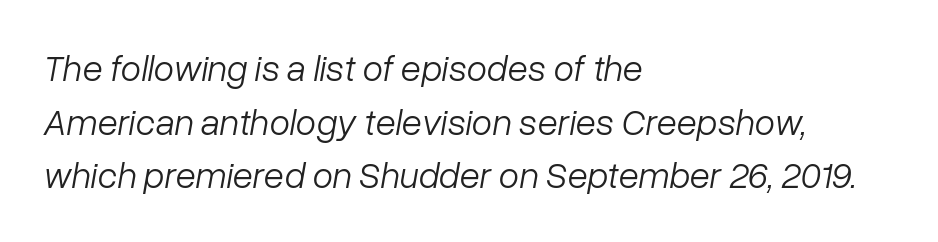
The image shows 37 px light type, italic (leaning right); set left-aligned, normal line spacing (1.45x), normal letter spacing, not underlined; low stroke contrast and a medium x-height.
